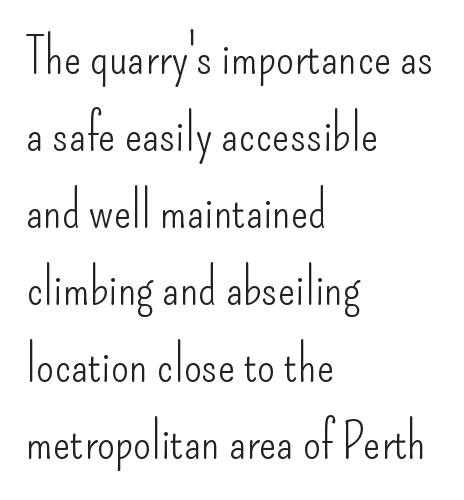
{"serif": "no", "italic": "no", "bold": "no", "weight": "light", "width": "condensed", "stroke_contrast": "low", "x_height": "small", "monospaced": "no", "underline": "no", "align": "left", "line_spacing": "normal", "line_spacing_ratio": 1.51, "letter_spacing": "normal", "letter_spacing_em": 0.0, "glyph_px": 51}
